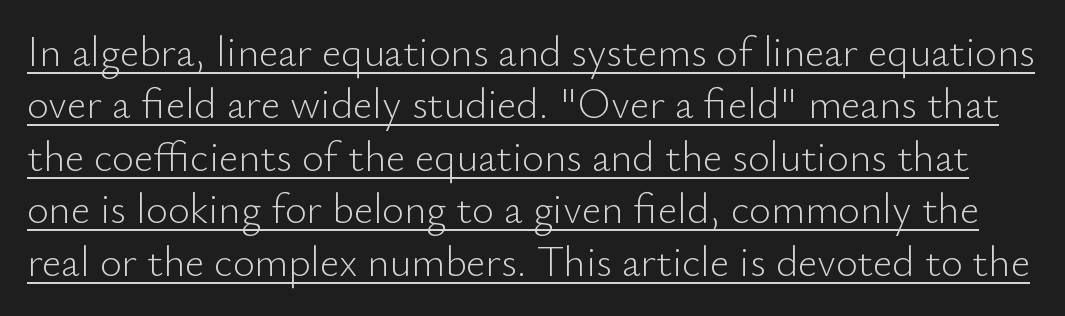
The image shows 42 px light sans-serif type, upright; set normal line spacing (1.25x), normal letter spacing, underlined; low stroke contrast and a small x-height.
